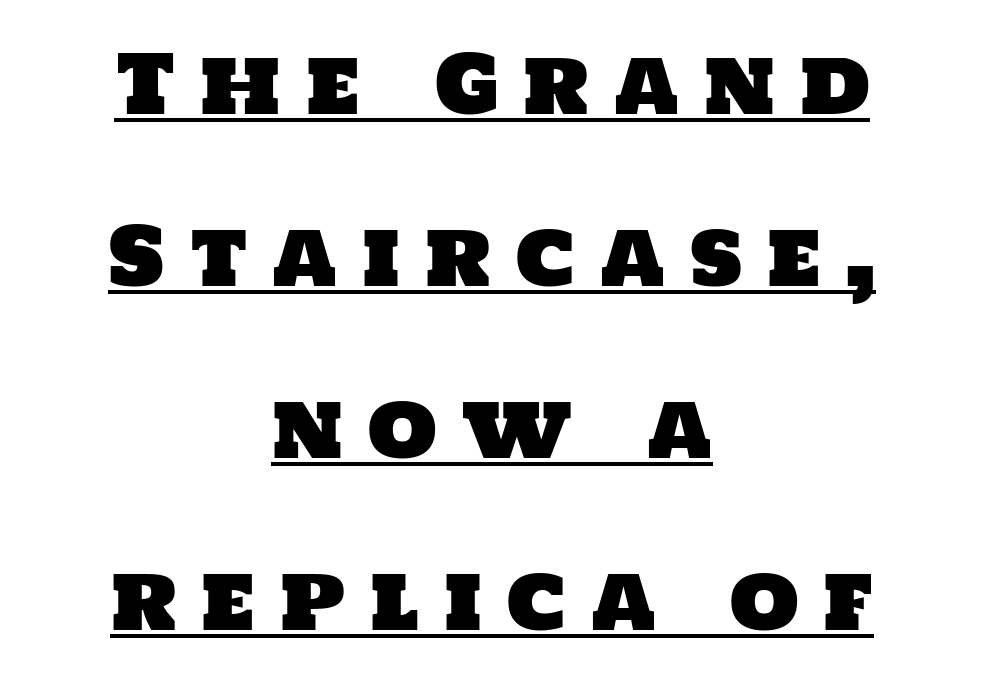
{"serif": "no", "width": "normal", "stroke_contrast": "low", "x_height": "large", "monospaced": "no", "underline": "yes", "align": "center", "line_spacing": "loose", "line_spacing_ratio": 2.15, "letter_spacing": "wide", "letter_spacing_em": 0.31, "glyph_px": 80}
